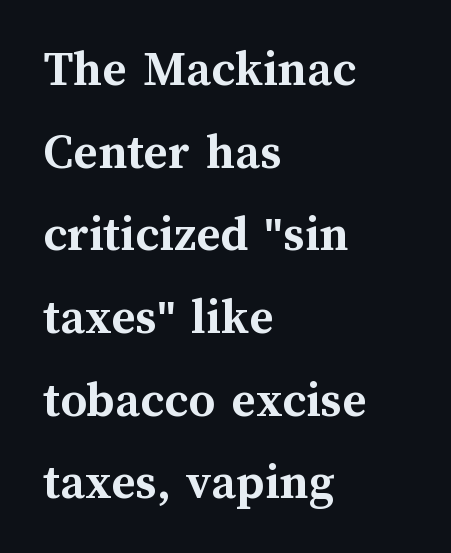
The image shows 52 px semibold type, upright; set left-aligned, normal line spacing (1.59x), normal letter spacing, not underlined; medium stroke contrast and a medium x-height.
